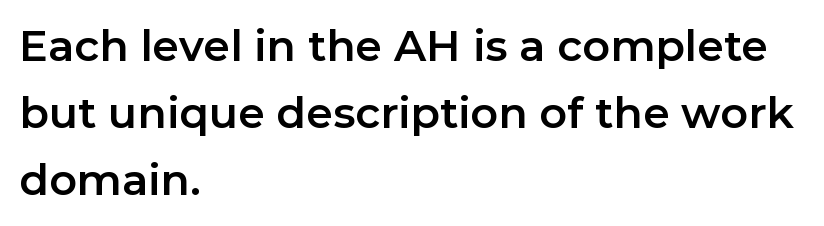
Q: Is the text italic (slanted)? A: No, it is upright.
Q: Is the typeface a serif or a sans-serif typeface? A: Sans-serif.
Q: Is the text underlined? A: No.
Q: How is the paragraph aligned? A: Left-aligned.
Q: Is the spacing between letters normal or unusually wide? A: Normal.
Q: Is the spacing between lines tight, normal or loose? A: Normal.
Q: Width (condensed, normal, or wide)? A: Normal.
Q: Stroke contrast? A: Low.
Q: x-height? A: Medium.
Q: Monospaced? A: No.
